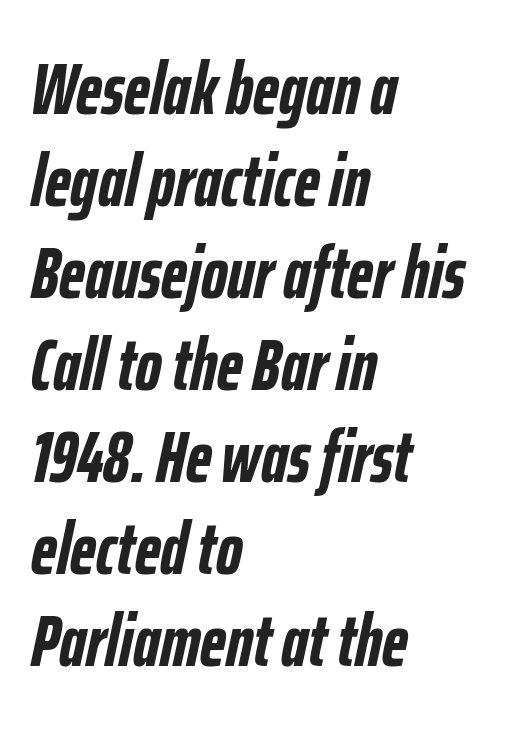
Tracking value appears to be zero — textbook default spacing. Bare-footed words on every line. Students, observe: this is what conventionally led text looks like. Which margin do the lines hug? The left one — the right edge is uneven. Varying glyph widths throughout — classic text-font behaviour.
